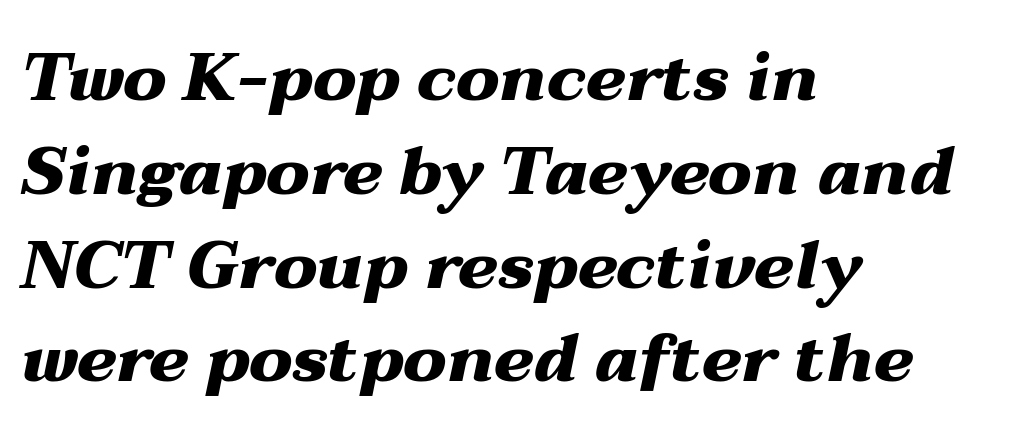
Q: Is the text bold? A: Yes.
Q: Is the text italic (slanted)? A: Yes, it leans right by about 12 degrees.
Q: Is the text underlined? A: No.
Q: How is the paragraph aligned? A: Left-aligned.
Q: Is the spacing between letters normal or unusually wide? A: Normal.
Q: Is the spacing between lines tight, normal or loose? A: Normal.
Q: Width (condensed, normal, or wide)? A: Wide.
Q: Stroke contrast? A: Medium.
Q: x-height? A: Medium.
Q: Monospaced? A: No.
